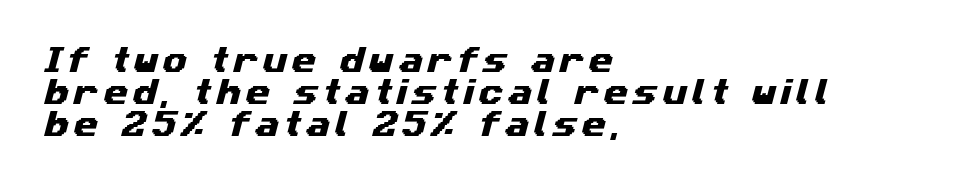
{"serif": "no", "width": "wide", "stroke_contrast": "medium", "x_height": "medium", "monospaced": "no", "underline": "no", "align": "left", "line_spacing": "tight", "line_spacing_ratio": 1.15, "glyph_px": 28}
